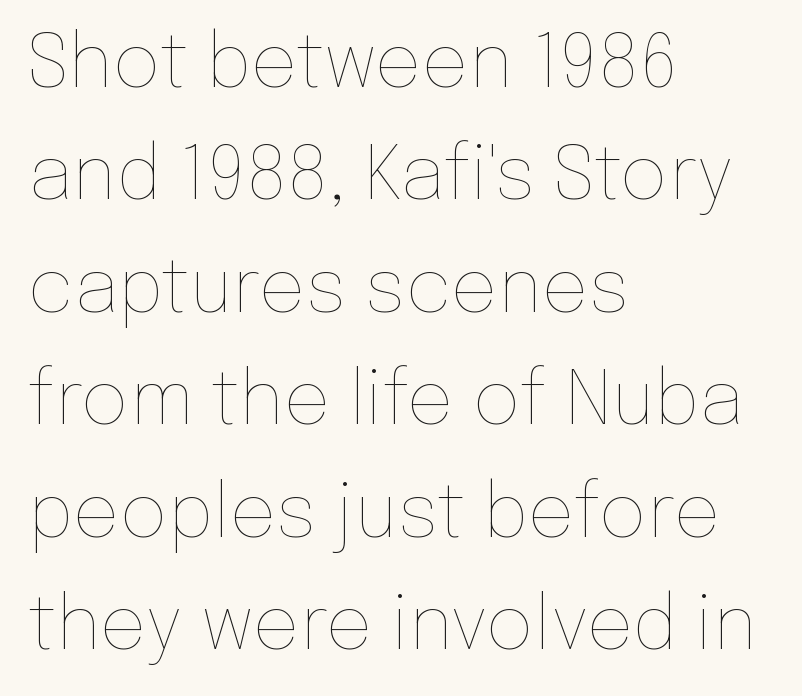
{"italic": "no", "bold": "no", "weight": "thin", "width": "normal", "stroke_contrast": "low", "x_height": "medium", "monospaced": "no", "underline": "no", "align": "left", "line_spacing": "normal", "line_spacing_ratio": 1.52, "letter_spacing": "normal", "letter_spacing_em": 0.0, "glyph_px": 74}
